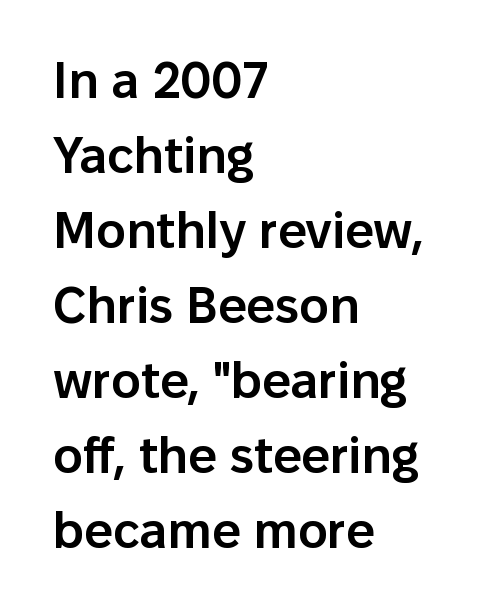
Q: Is the text bold? A: Semi-bold.
Q: Is the text italic (slanted)? A: No, it is upright.
Q: Is the typeface a serif or a sans-serif typeface? A: Sans-serif.
Q: Is the text underlined? A: No.
Q: How is the paragraph aligned? A: Left-aligned.
Q: Is the spacing between letters normal or unusually wide? A: Normal.
Q: Is the spacing between lines tight, normal or loose? A: Normal.
Q: Width (condensed, normal, or wide)? A: Normal.
Q: Stroke contrast? A: Low.
Q: x-height? A: Medium.
Q: Monospaced? A: No.
